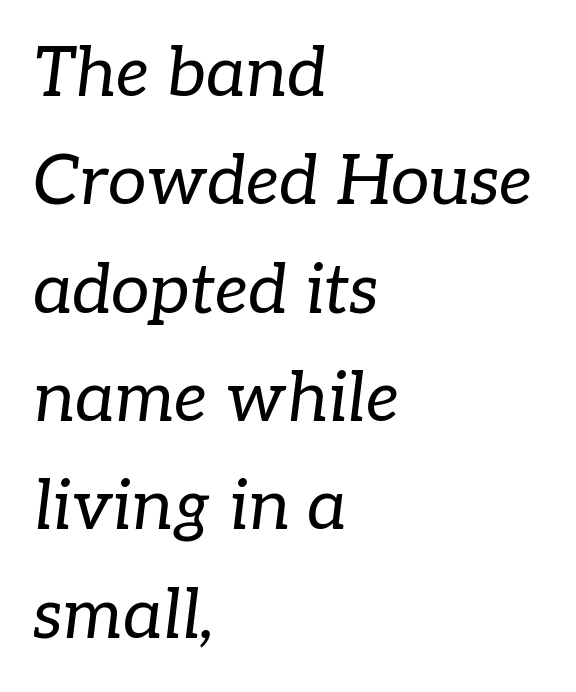
The image shows 69 px regular-weight serif type, italic (leaning right); set left-aligned, normal line spacing (1.57x), normal letter spacing, not underlined; low stroke contrast and a medium x-height.
